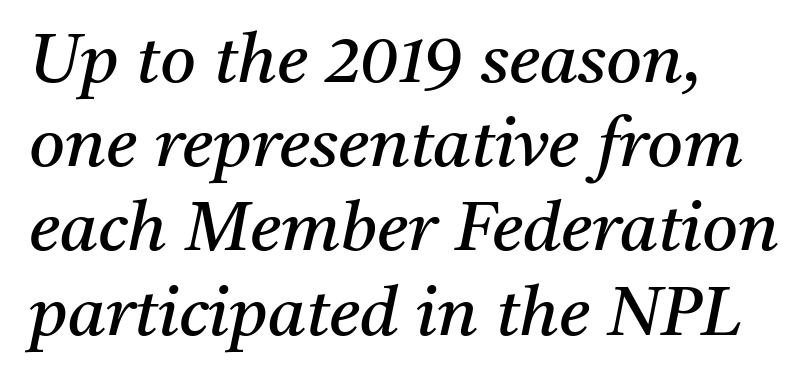
The image shows 69 px regular-weight serif type, italic (leaning right); set left-aligned, line spacing 1.22x, normal letter spacing, not underlined; medium stroke contrast and a medium x-height.
